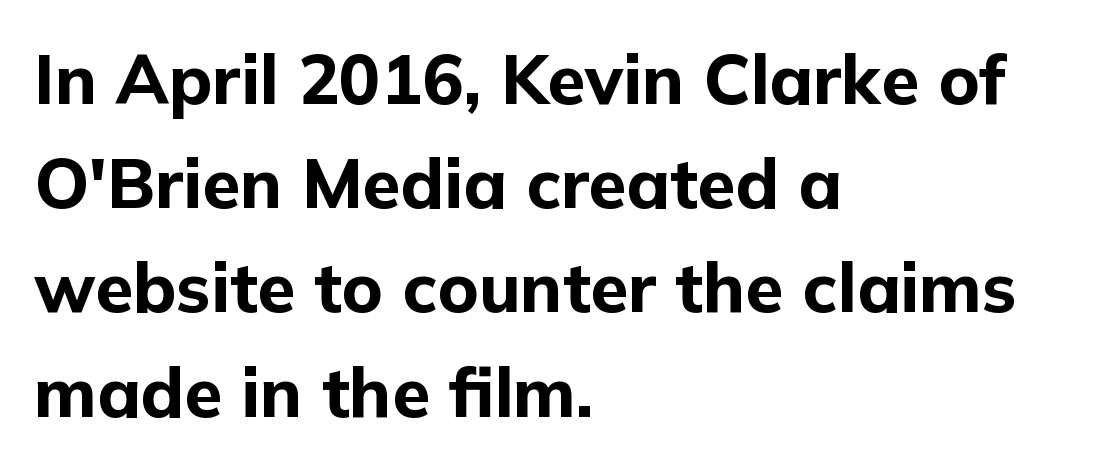
{"serif": "no", "italic": "no", "bold": "yes", "weight": "bold", "width": "normal", "stroke_contrast": "low", "x_height": "medium", "monospaced": "no", "underline": "no", "align": "left", "line_spacing": "normal", "line_spacing_ratio": 1.51, "letter_spacing": "normal", "letter_spacing_em": 0.0, "glyph_px": 69}
